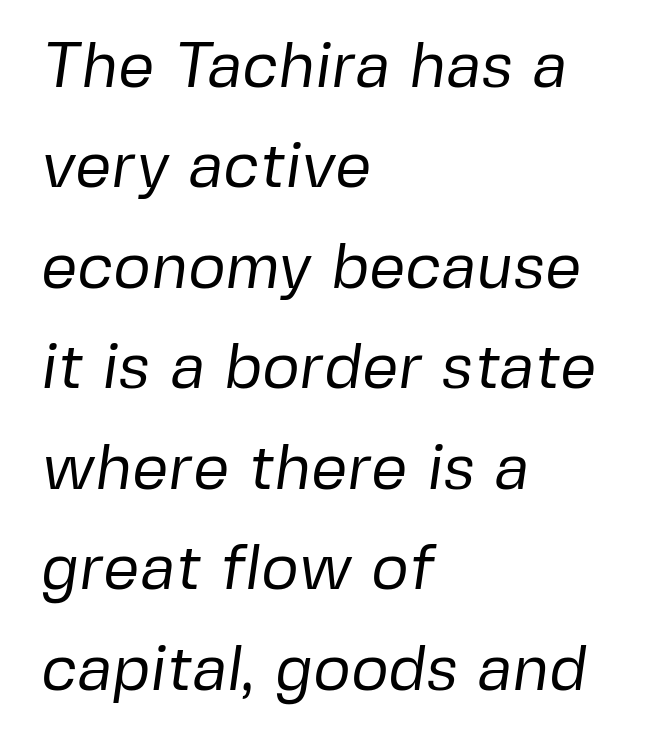
{"serif": "no", "bold": "no", "weight": "regular", "width": "normal", "stroke_contrast": "low", "x_height": "medium", "monospaced": "no", "underline": "no", "align": "left", "line_spacing": "normal", "line_spacing_ratio": 1.57, "letter_spacing": "normal", "letter_spacing_em": 0.0, "glyph_px": 64}
